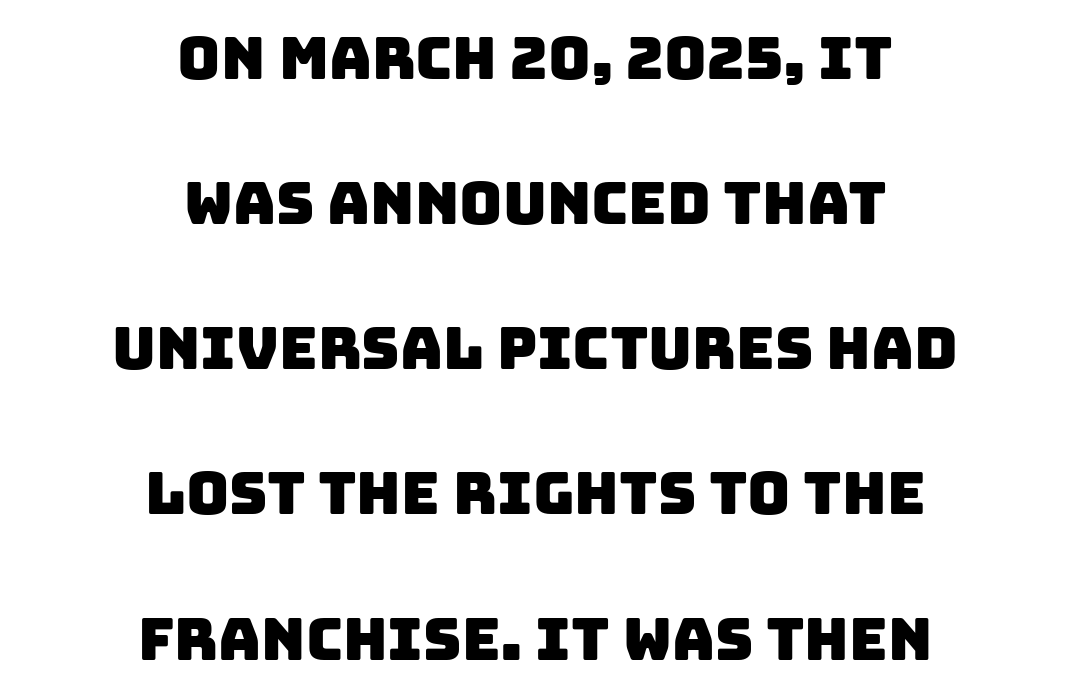
{"serif": "no", "width": "normal", "stroke_contrast": "low", "x_height": "large", "monospaced": "no", "underline": "no", "align": "center", "line_spacing": "loose", "line_spacing_ratio": 2.46, "letter_spacing": "normal", "letter_spacing_em": 0.0, "glyph_px": 59}
